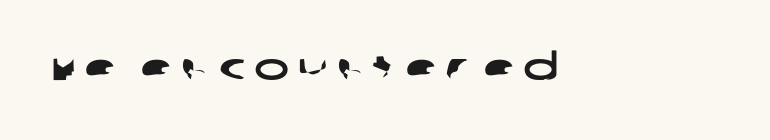
The image shows 37 px wide sans-serif type; set unusually wide letter spacing (+0.22 em), not underlined; low stroke contrast and a large x-height.
